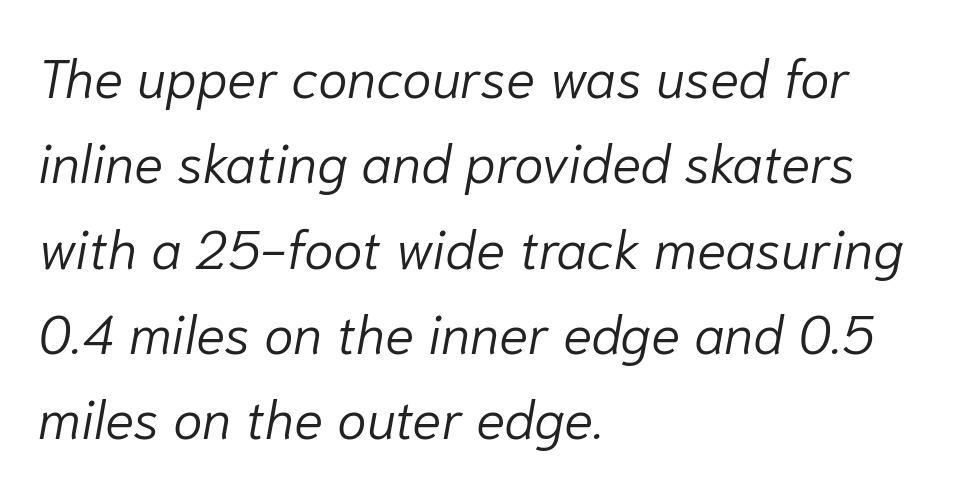
The image shows 54 px light type, italic (leaning right); set left-aligned, normal line spacing (1.58x), normal letter spacing, not underlined; low stroke contrast and a medium x-height.
